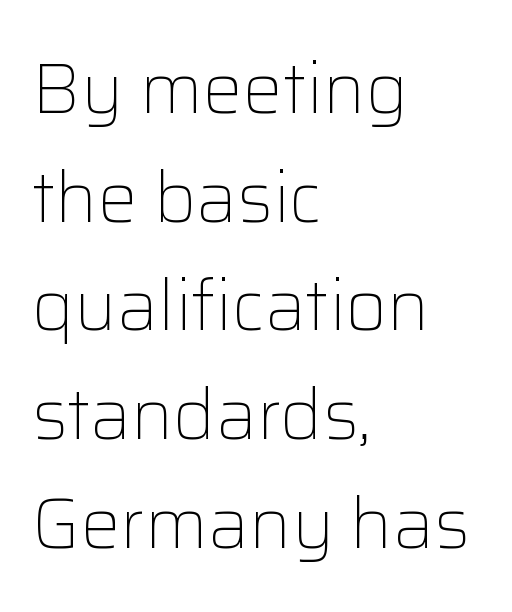
{"serif": "no", "italic": "no", "bold": "no", "weight": "light", "width": "normal", "stroke_contrast": "low", "x_height": "medium", "monospaced": "no", "underline": "no", "align": "left", "line_spacing": "normal", "line_spacing_ratio": 1.53, "letter_spacing": "normal", "letter_spacing_em": 0.0, "glyph_px": 71}
